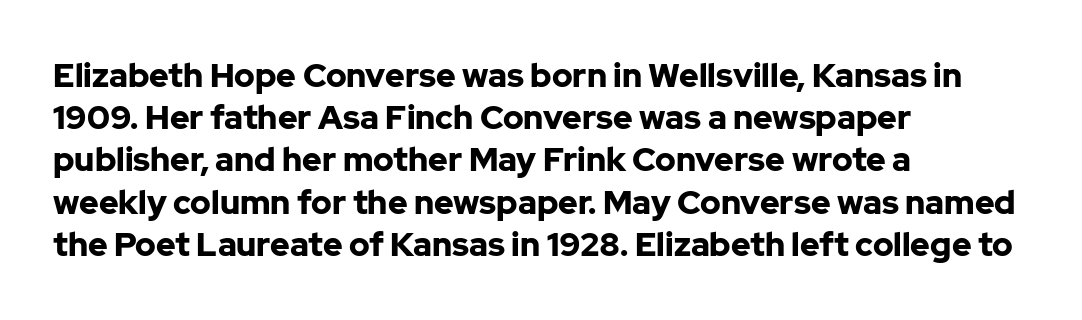
{"serif": "no", "italic": "no", "bold": "yes", "weight": "bold", "width": "normal", "stroke_contrast": "low", "x_height": "medium", "monospaced": "no", "underline": "no", "align": "left", "line_spacing": "normal", "line_spacing_ratio": 1.28, "letter_spacing": "normal", "letter_spacing_em": 0.0, "glyph_px": 33}
